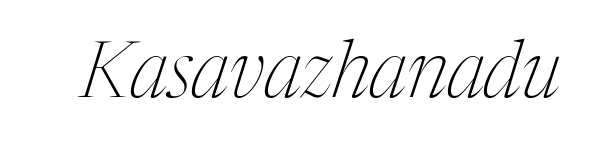
{"serif": "yes", "italic": "yes", "lean": "right", "slant_degrees": 17, "bold": "no", "weight": "thin", "width": "condensed", "stroke_contrast": "medium", "x_height": "medium", "monospaced": "no", "underline": "no", "letter_spacing": "normal", "letter_spacing_em": 0.0, "glyph_px": 78}
